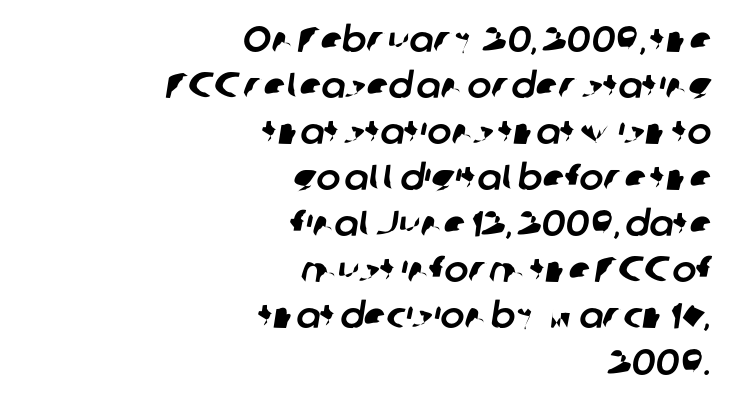
{"serif": "no", "width": "normal", "stroke_contrast": "low", "x_height": "medium", "monospaced": "no", "underline": "no", "align": "right", "line_spacing": "normal", "line_spacing_ratio": 1.28, "letter_spacing": "normal", "letter_spacing_em": 0.0, "glyph_px": 36}
